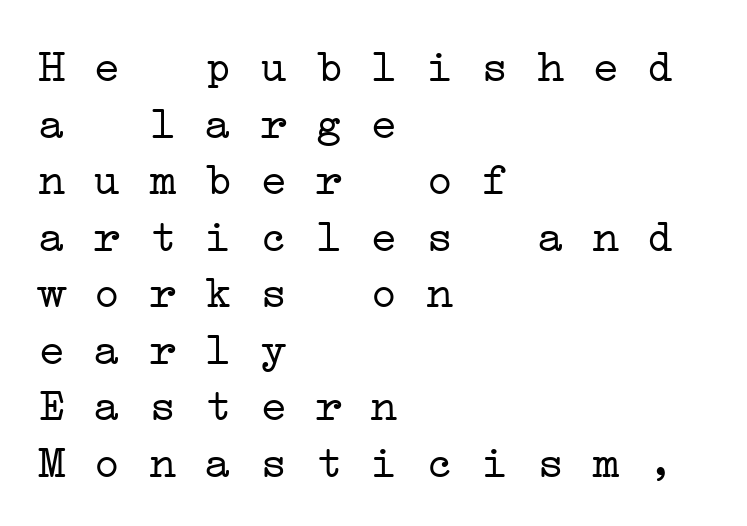
Q: Is the text bold? A: No.
Q: Is the typeface a serif or a sans-serif typeface? A: Serif.
Q: Is the text underlined? A: No.
Q: How is the paragraph aligned? A: Left-aligned.
Q: Is the spacing between letters normal or unusually wide? A: Normal.
Q: Width (condensed, normal, or wide)? A: Wide.
Q: Stroke contrast? A: Low.
Q: x-height? A: Medium.
Q: Monospaced? A: Yes.
